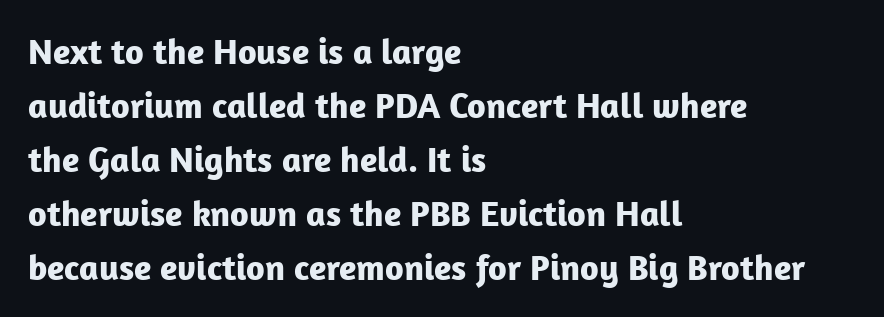
Each row of text sits above clean, open space. Left-aligned paragraph, ragged on the right. Here the glyphs are tracked normally, forming tight word shapes. Summary of vertical rhythm: regular, with standard interline spacing.
